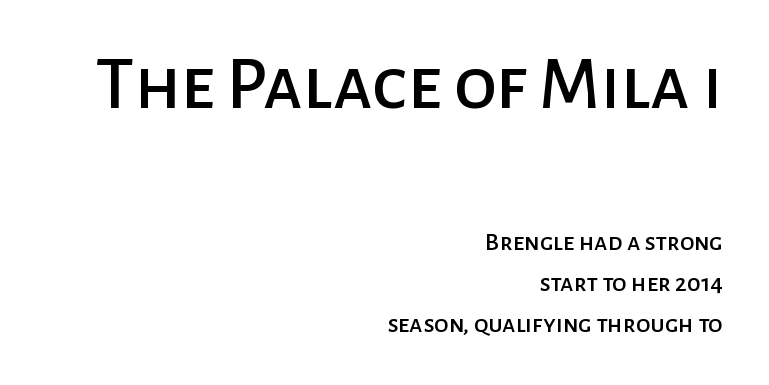
The lettering holds an erect, upright posture throughout. Clear beneath every line of the passage. Letterform terminals end flat and unadorned throughout the passage. A typesetter would call this proportional, since set widths differ per character. One glance says typical: line gaps are just what's usual. Short note: letters normally spaced.
